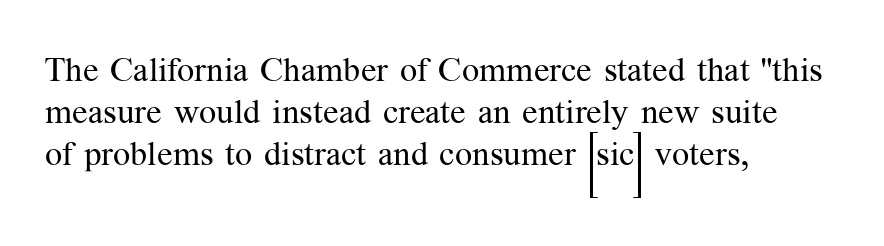
Q: Is the text bold? A: No.
Q: Is the text italic (slanted)? A: No, it is upright.
Q: Is the typeface a serif or a sans-serif typeface? A: Serif.
Q: Is the text underlined? A: No.
Q: How is the paragraph aligned? A: Left-aligned.
Q: Is the spacing between letters normal or unusually wide? A: Normal.
Q: Width (condensed, normal, or wide)? A: Normal.
Q: Stroke contrast? A: Medium.
Q: x-height? A: Medium.
Q: Monospaced? A: No.
